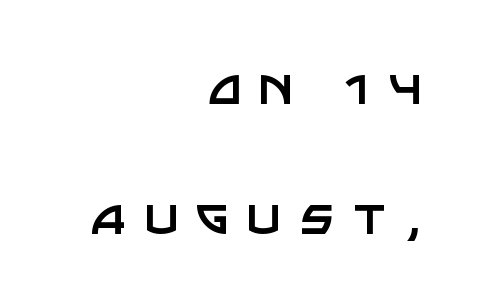
The line-height multiplier appears high, well above default. In CSS terms this would be text-align: right. The zone under the glyphs is completely vacant. This is sans-serif lettering, the kind often seen on screens and signage.
